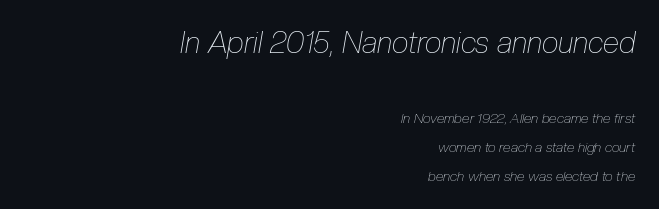
Compare the two chunks: the upper has the greater cap height. The strokes carry an ordinary text weight at most. Observe the ordinary spacing: letters are neighbours, not strangers. Varying glyph widths throughout — classic text-font behaviour. Notice how the passage keeps a crisp vertical edge on the right only.
